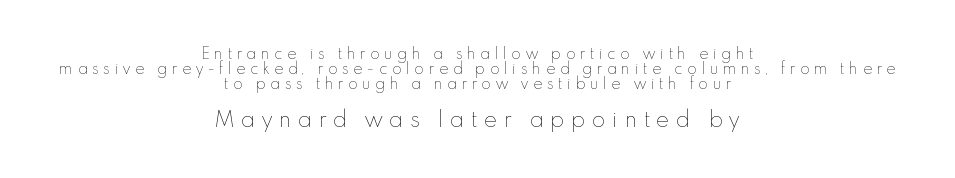
The image shows 20 px text type, upright; set centered, tight line spacing (1.08x), unusually wide letter spacing (+0.34 em), not underlined; the second (bottom) block is 1.43x larger.
